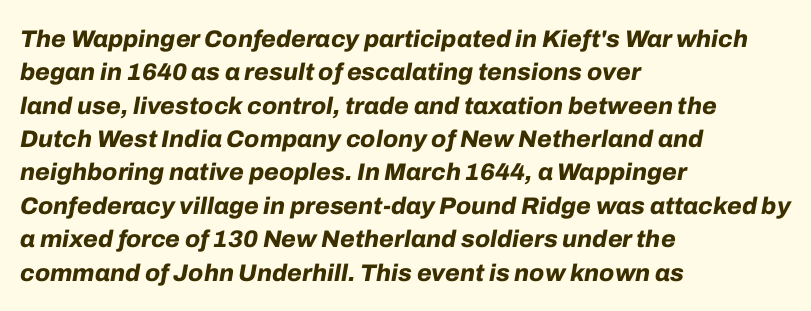
Inter-character spacing is left at the font's built-in metrics. Normally led — the rows are evenly, conventionally spaced. The axis of the letterforms is tilted away from vertical. The paragraph has a hard left edge and a soft right edge.
